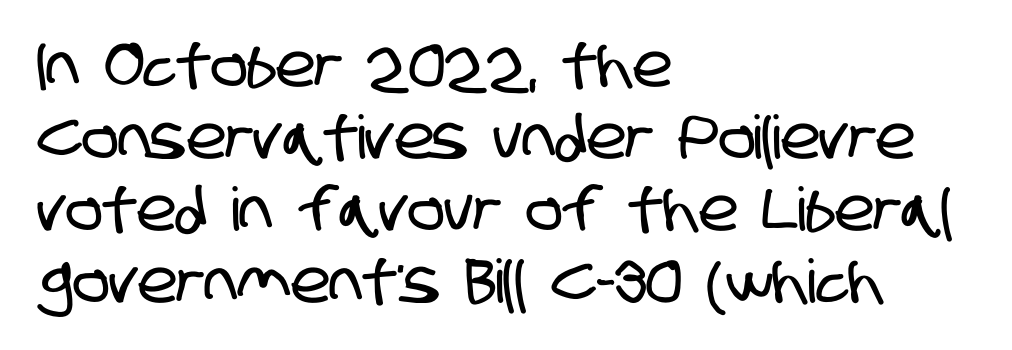
The image shows 60 px condensed sans-serif type; set left-aligned, line spacing 1.2x, normal letter spacing, not underlined; low stroke contrast and a large x-height.
